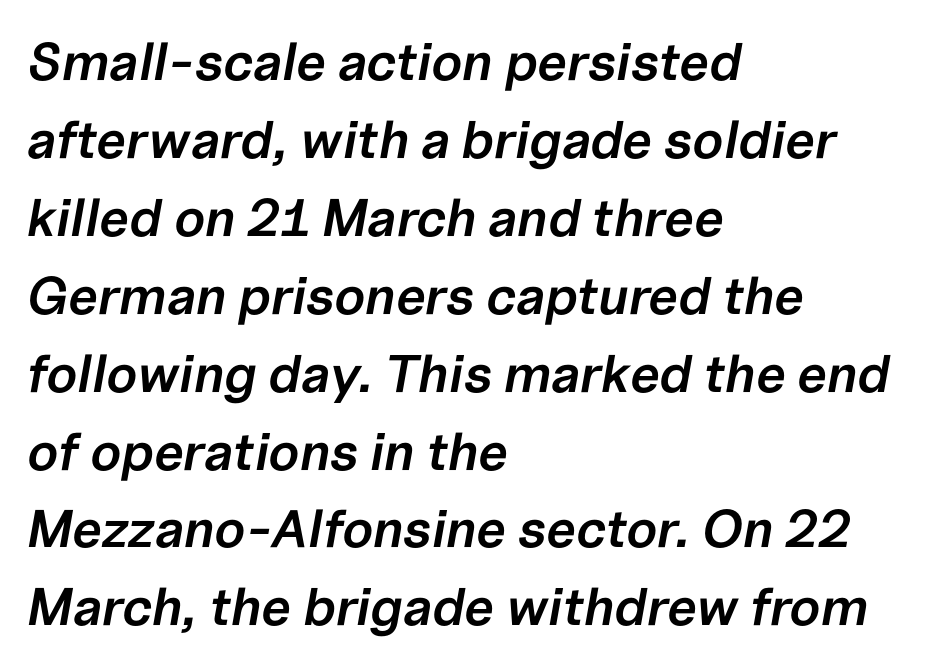
The image shows 53 px semibold type, italic (leaning right); set left-aligned, normal line spacing (1.47x), normal letter spacing, not underlined; low stroke contrast and a medium x-height.
